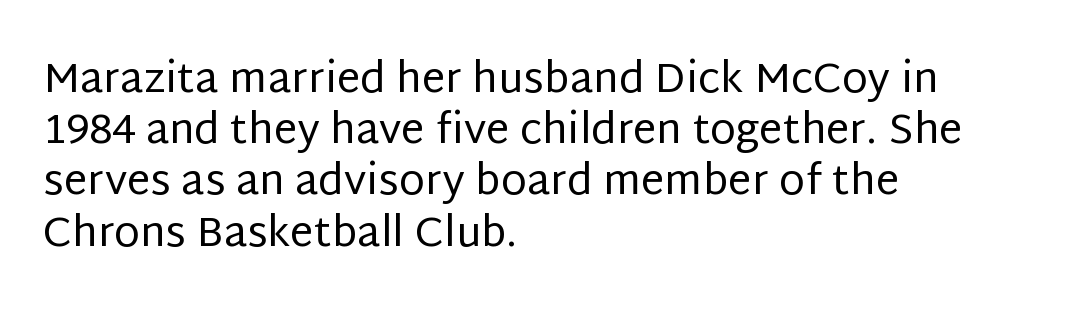
{"serif": "no", "italic": "no", "bold": "no", "weight": "regular", "width": "normal", "stroke_contrast": "low", "x_height": "large", "monospaced": "no", "underline": "no", "align": "left", "line_spacing_ratio": 1.22, "letter_spacing": "normal", "letter_spacing_em": 0.0, "glyph_px": 42}
